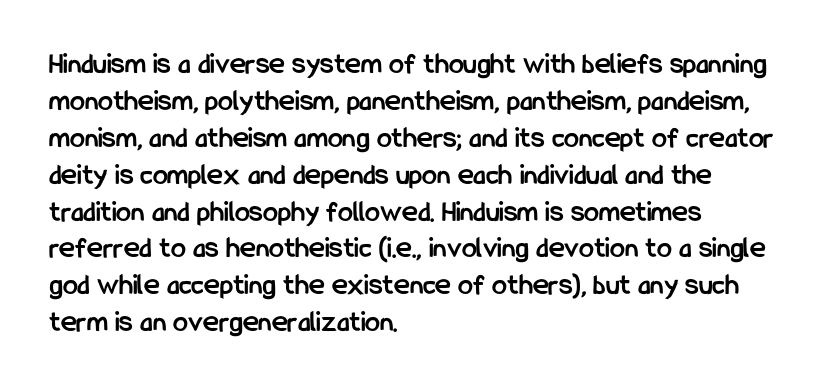
Q: Is the text bold? A: Yes.
Q: Is the text italic (slanted)? A: No, it is upright.
Q: Is the typeface a serif or a sans-serif typeface? A: Sans-serif.
Q: Is the text underlined? A: No.
Q: How is the paragraph aligned? A: Left-aligned.
Q: Is the spacing between letters normal or unusually wide? A: Normal.
Q: Width (condensed, normal, or wide)? A: Condensed.
Q: Stroke contrast? A: Low.
Q: x-height? A: Medium.
Q: Monospaced? A: No.
